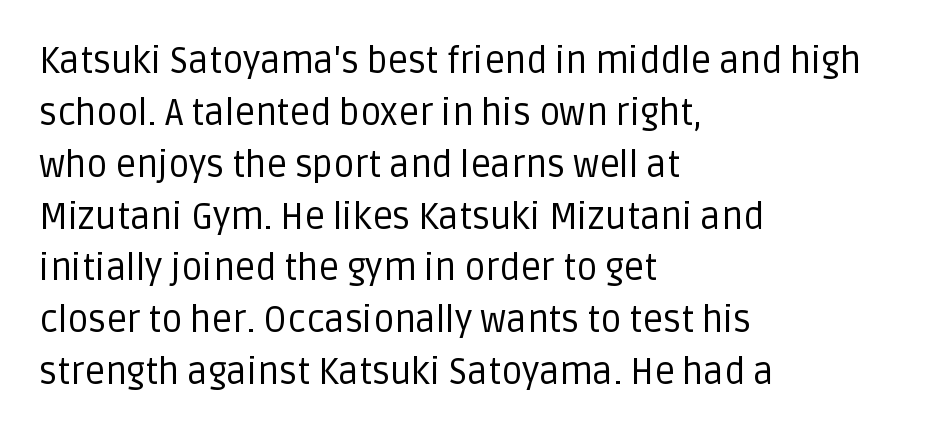
The image shows 36 px regular-weight sans-serif type, upright; set left-aligned, normal line spacing (1.44x), normal letter spacing, not underlined; low stroke contrast and a large x-height.
